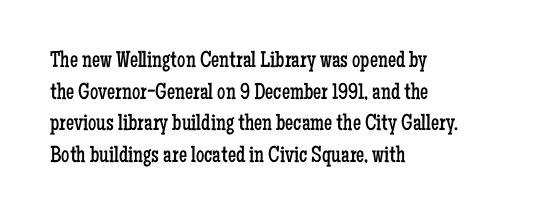
The strokes are not fattened; the text isn't bold. Beneath every word, the page is bare. Every row of glyphs begins at an identical x-position on the left. In terms of posture, this sample is upright.
